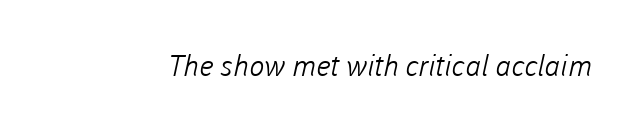
{"serif": "no", "bold": "no", "weight": "light", "width": "normal", "stroke_contrast": "low", "x_height": "medium", "monospaced": "no", "underline": "no", "letter_spacing": "normal", "letter_spacing_em": 0.0, "glyph_px": 29}
